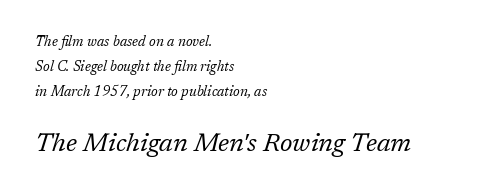
{"italic": "yes", "lean": "right", "slant_degrees": 17, "bold": "no", "underline": "no", "align": "left", "line_spacing_ratio": 1.8, "letter_spacing": "normal", "letter_spacing_em": 0.0, "larger_block": "second", "size_ratio": 1.86, "glyph_px": 26}
